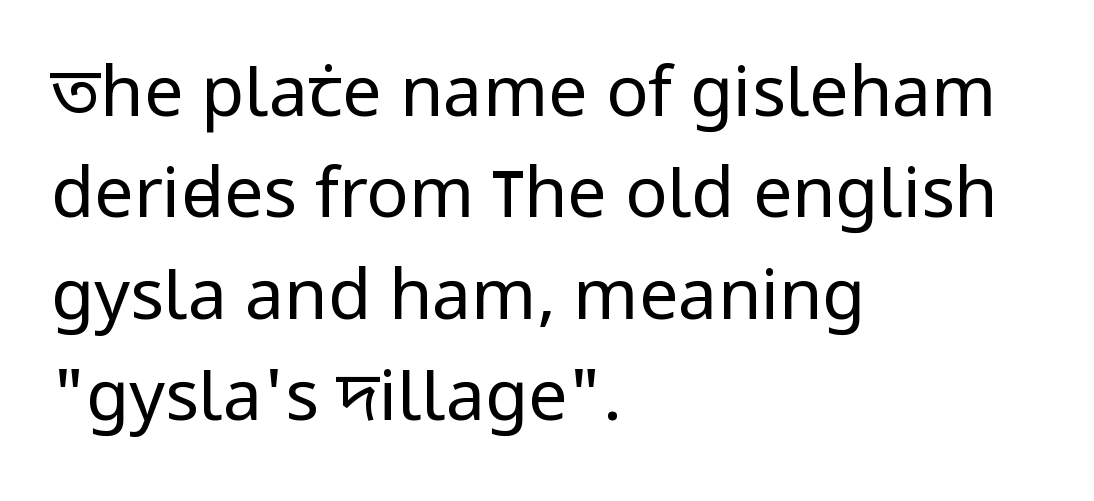
Q: Is the text bold? A: No.
Q: Is the text italic (slanted)? A: No, it is upright.
Q: Is the typeface a serif or a sans-serif typeface? A: Sans-serif.
Q: Is the text underlined? A: No.
Q: How is the paragraph aligned? A: Left-aligned.
Q: Is the spacing between letters normal or unusually wide? A: Normal.
Q: Is the spacing between lines tight, normal or loose? A: Normal.
Q: Width (condensed, normal, or wide)? A: Condensed.
Q: Stroke contrast? A: Low.
Q: x-height? A: Large.
Q: Monospaced? A: No.
